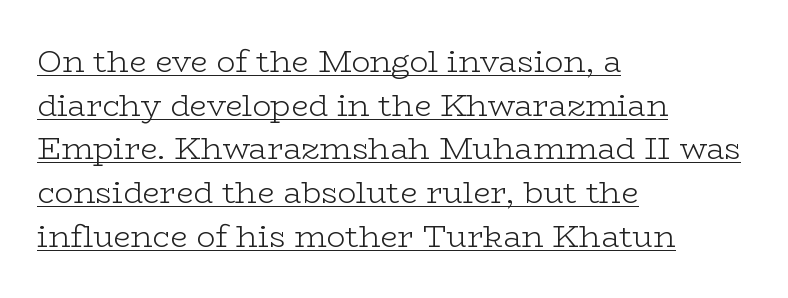
The image shows 31 px light, wide serif type, upright; set left-aligned, normal line spacing (1.41x), normal letter spacing, underlined; low stroke contrast and a medium x-height.
